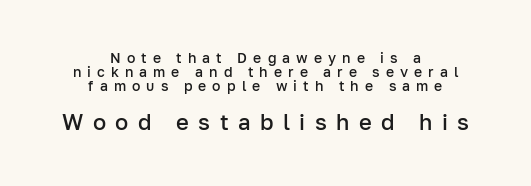
In this sample the second text group is rendered at the bigger scale. Beneath every word, the page is bare. Rows of type sit shoulder to shoulder in the vertical direction. This rendering widens character spacing well past its baseline value. Posture: upright roman.
